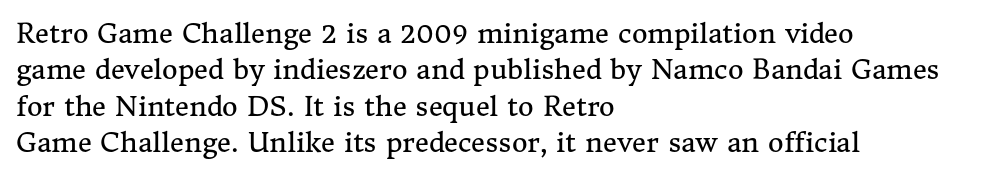
{"italic": "no", "bold": "no", "underline": "no", "align": "left", "line_spacing": "normal", "line_spacing_ratio": 1.35, "letter_spacing": "normal", "letter_spacing_em": 0.0, "glyph_px": 27}
